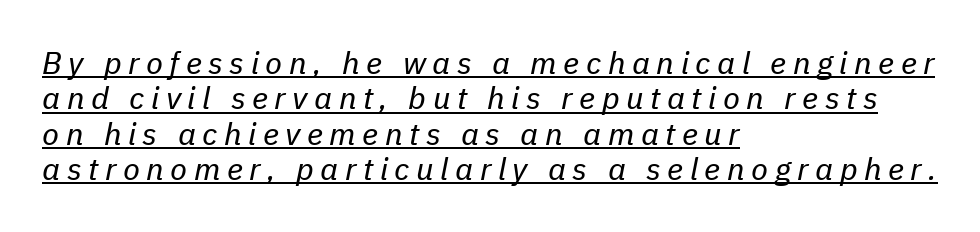
The image shows 31 px regular-weight type, italic (leaning right); set left-aligned, tight line spacing (1.14x), unusually wide letter spacing (+0.21 em), underlined; low stroke contrast and a medium x-height.
